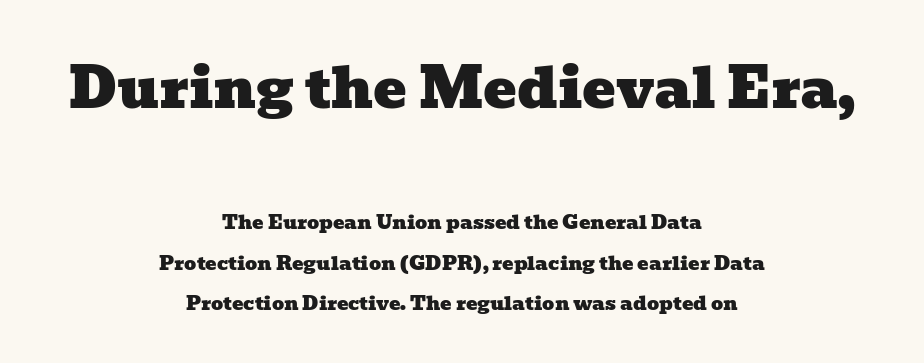
{"serif": "yes", "width": "wide", "stroke_contrast": "low", "x_height": "medium", "monospaced": "no", "underline": "no", "align": "center", "line_spacing": "loose", "line_spacing_ratio": 2.13, "letter_spacing": "normal", "letter_spacing_em": 0.0, "larger_block": "first", "size_ratio": 2.95, "glyph_px": 56}
